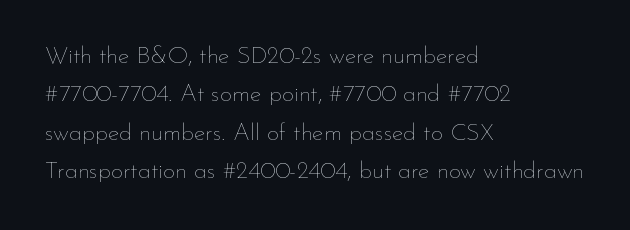
{"italic": "no", "bold": "no", "underline": "no", "align": "left", "line_spacing": "normal", "line_spacing_ratio": 1.6, "letter_spacing": "normal", "letter_spacing_em": 0.0, "glyph_px": 24}
